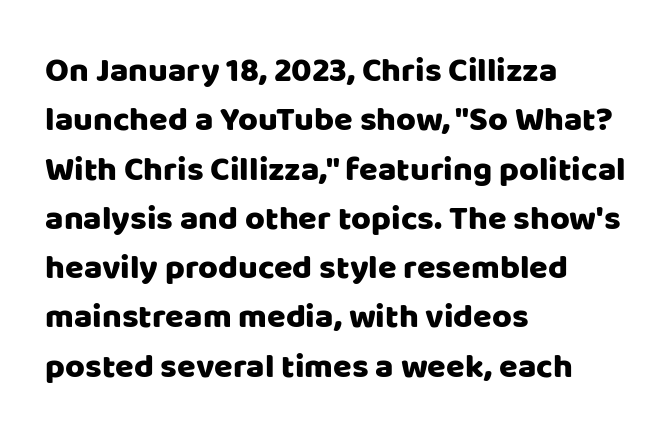
The image shows 34 px sans-serif type, upright; set left-aligned, normal line spacing (1.45x), normal letter spacing, not underlined; low stroke contrast and a large x-height.
